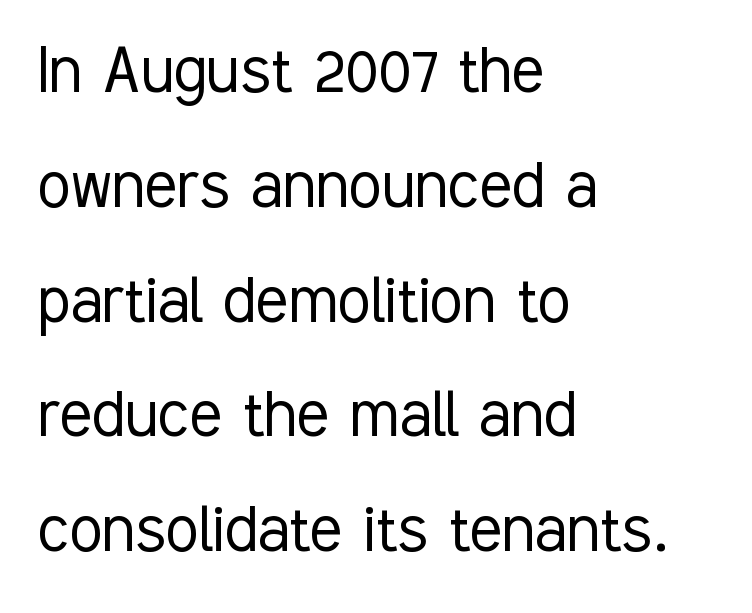
The image shows 76 px light, condensed sans-serif type, upright; set left-aligned, normal line spacing (1.51x), normal letter spacing, not underlined; low stroke contrast and a medium x-height.
